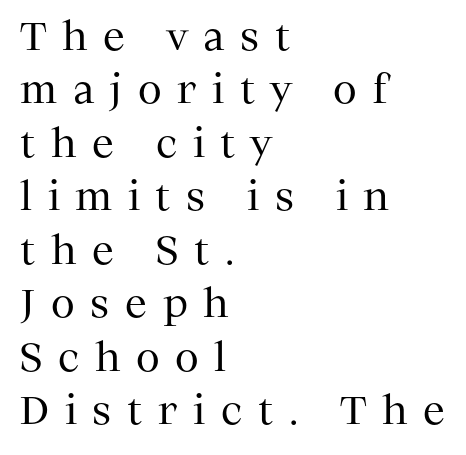
The image shows 39 px regular-weight serif type, upright; set left-aligned, normal line spacing (1.37x), unusually wide letter spacing (+0.4 em), not underlined; medium stroke contrast and a medium x-height.
